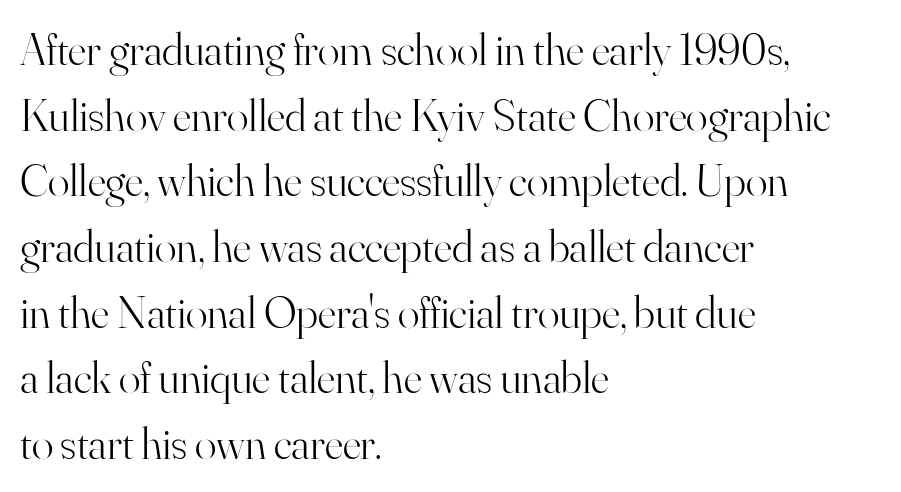
Line starts are locked; line ends wander. Letters rest on an invisible, unmarked baseline. In terms of posture, this sample is upright. The vertical gap from one line to the next is medium. Note: serifs present on the glyphs.
